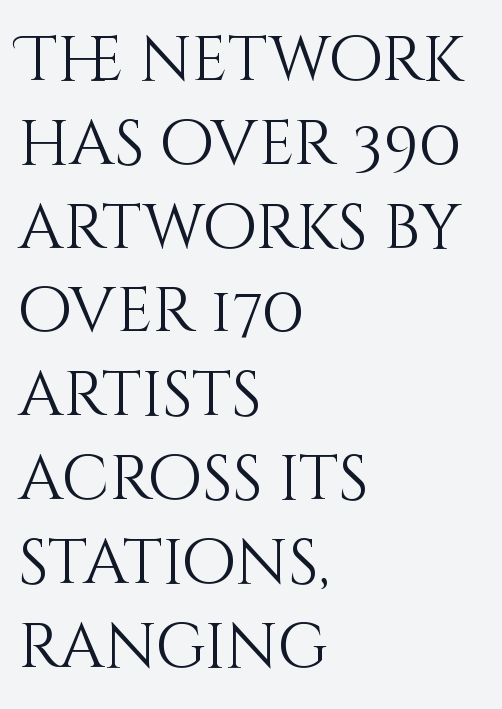
Q: Is the text bold? A: No.
Q: Is the text italic (slanted)? A: No, it is upright.
Q: Is the text underlined? A: No.
Q: How is the paragraph aligned? A: Left-aligned.
Q: Is the spacing between letters normal or unusually wide? A: Normal.
Q: Is the spacing between lines tight, normal or loose? A: Normal.
Q: Width (condensed, normal, or wide)? A: Normal.
Q: Stroke contrast? A: Medium.
Q: x-height? A: Large.
Q: Monospaced? A: No.
